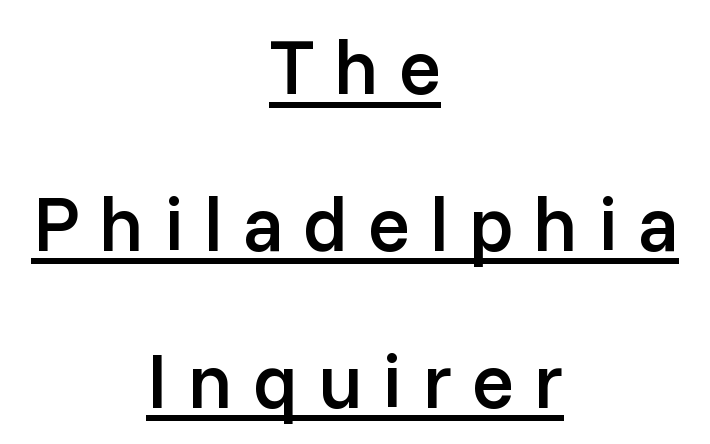
Q: Is the text bold? A: Semi-bold.
Q: Is the text italic (slanted)? A: No, it is upright.
Q: Is the typeface a serif or a sans-serif typeface? A: Sans-serif.
Q: Is the text underlined? A: Yes.
Q: How is the paragraph aligned? A: Centered.
Q: Is the spacing between letters normal or unusually wide? A: Unusually wide.
Q: Is the spacing between lines tight, normal or loose? A: Loose.
Q: Width (condensed, normal, or wide)? A: Normal.
Q: Stroke contrast? A: Low.
Q: x-height? A: Medium.
Q: Monospaced? A: No.
